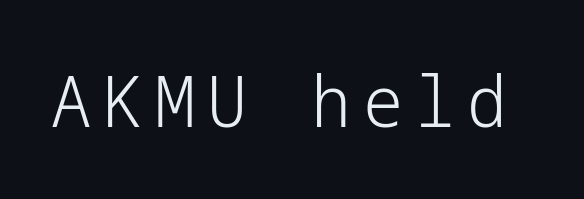
Q: Is the text bold? A: No.
Q: Is the text italic (slanted)? A: No, it is upright.
Q: Is the typeface a serif or a sans-serif typeface? A: Sans-serif.
Q: Is the text underlined? A: No.
Q: Width (condensed, normal, or wide)? A: Normal.
Q: Stroke contrast? A: Low.
Q: x-height? A: Medium.
